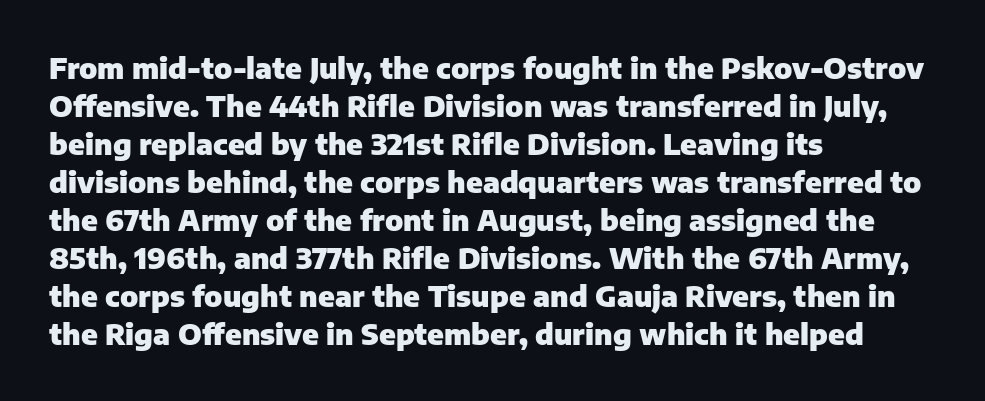
{"serif": "no", "italic": "no", "bold": "yes", "weight": "heavy", "width": "normal", "stroke_contrast": "low", "x_height": "medium", "monospaced": "no", "underline": "no", "align": "left", "line_spacing": "normal", "line_spacing_ratio": 1.31, "letter_spacing": "normal", "letter_spacing_em": 0.0, "glyph_px": 29}
